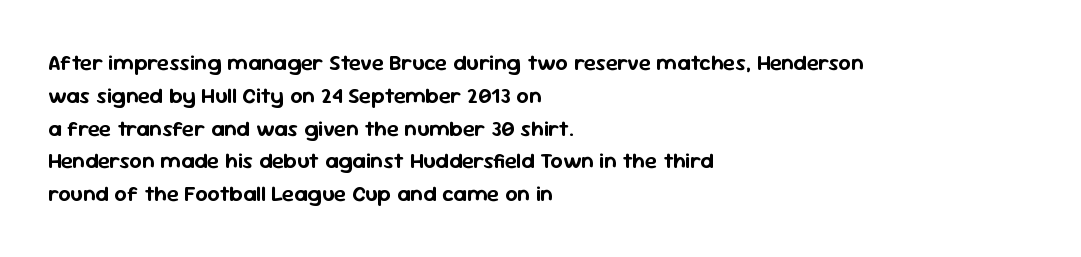
The image shows 22 px text type, upright; set left-aligned, normal line spacing (1.49x), normal letter spacing, not underlined.
